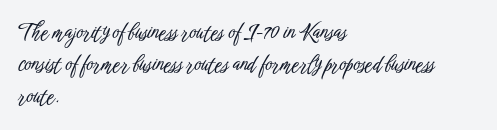
Layout note: lines flush left. The string is rendered with underlining switched off. The line texture is even and compact thanks to regular tracking. The space between consecutive lines is moderate.
